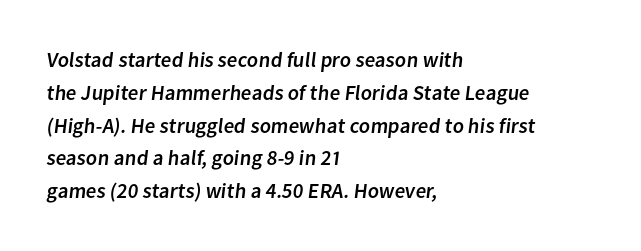
Q: Is the text underlined? A: No.
Q: How is the paragraph aligned? A: Left-aligned.
Q: Is the spacing between letters normal or unusually wide? A: Normal.
Q: Is the spacing between lines tight, normal or loose? A: Normal.
